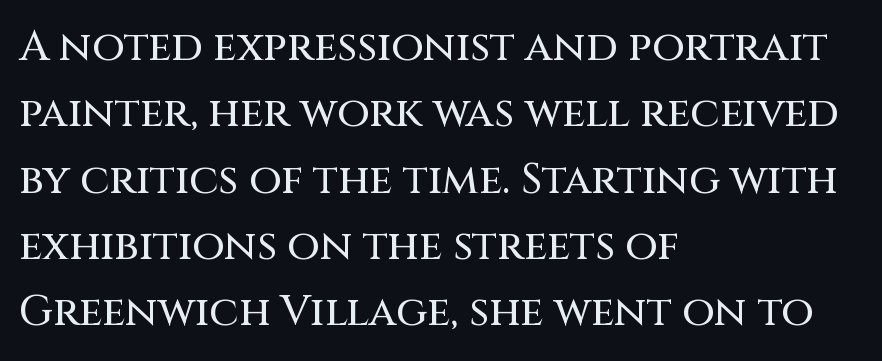
The image shows 42 px sans-serif type, upright; set left-aligned, normal line spacing (1.58x), normal letter spacing, not underlined; medium stroke contrast and a large x-height.
